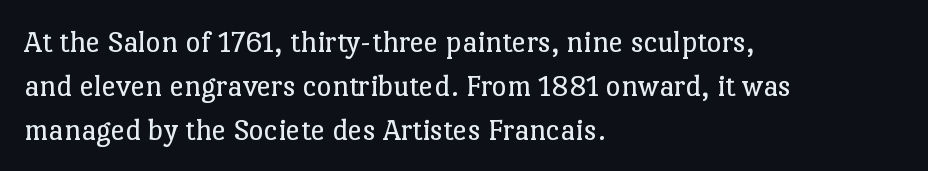
Q: Is the text bold? A: No.
Q: Is the text italic (slanted)? A: No, it is upright.
Q: Is the typeface a serif or a sans-serif typeface? A: Serif.
Q: Is the text underlined? A: No.
Q: How is the paragraph aligned? A: Left-aligned.
Q: Is the spacing between letters normal or unusually wide? A: Normal.
Q: Is the spacing between lines tight, normal or loose? A: Normal.
Q: Width (condensed, normal, or wide)? A: Normal.
Q: Stroke contrast? A: Low.
Q: x-height? A: Medium.
Q: Monospaced? A: No.
